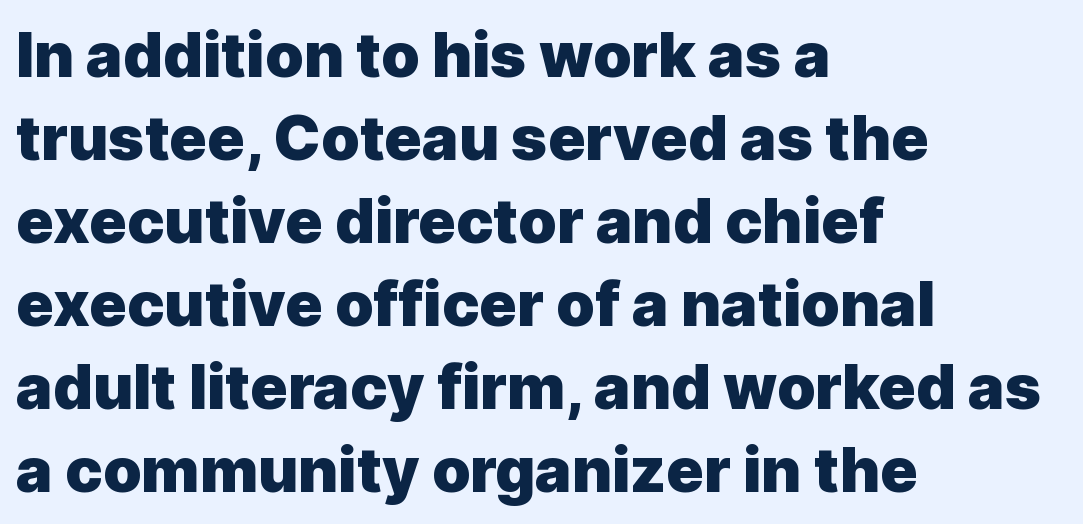
The image shows 62 px heavy sans-serif type, upright; set left-aligned, normal line spacing (1.34x), normal letter spacing, not underlined; a medium x-height.
